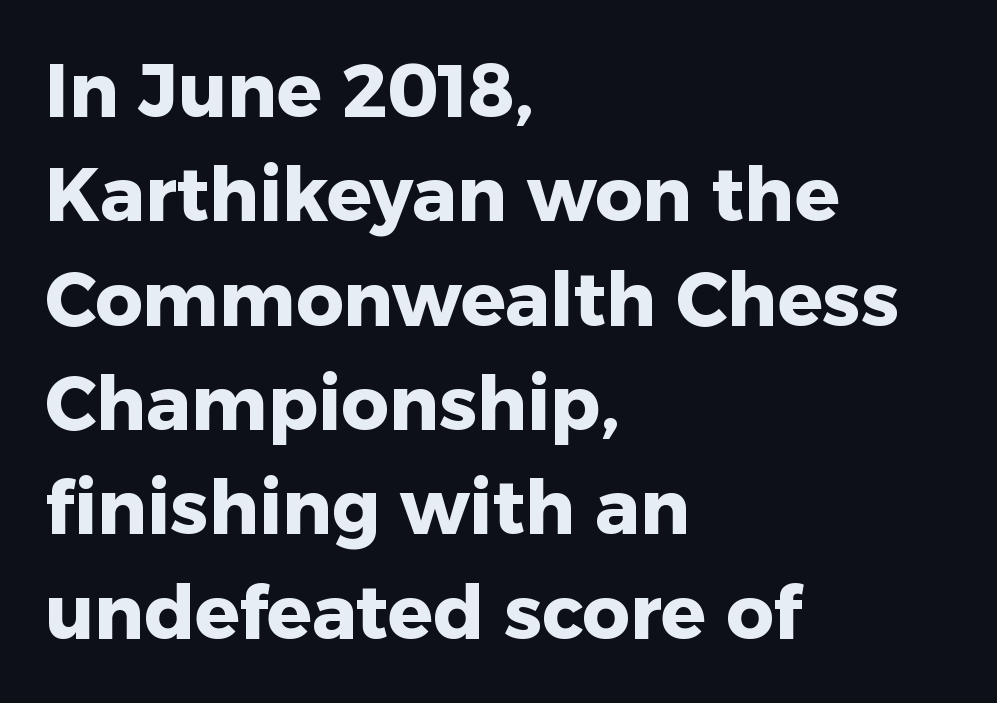
Q: Is the text bold? A: Yes.
Q: Is the text italic (slanted)? A: No, it is upright.
Q: Is the typeface a serif or a sans-serif typeface? A: Sans-serif.
Q: Is the text underlined? A: No.
Q: How is the paragraph aligned? A: Left-aligned.
Q: Is the spacing between letters normal or unusually wide? A: Normal.
Q: Is the spacing between lines tight, normal or loose? A: Normal.
Q: Width (condensed, normal, or wide)? A: Normal.
Q: Stroke contrast? A: Low.
Q: x-height? A: Medium.
Q: Monospaced? A: No.
